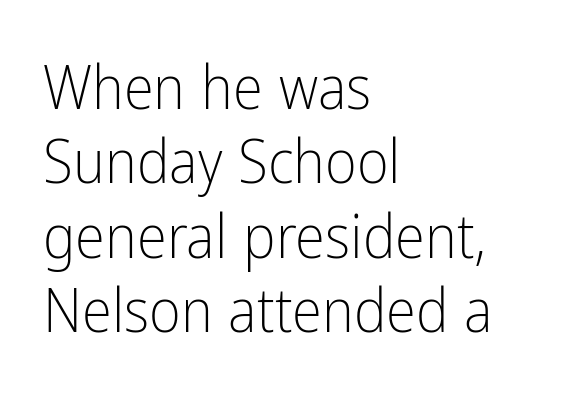
{"serif": "no", "italic": "no", "bold": "no", "weight": "light", "width": "condensed", "stroke_contrast": "low", "x_height": "medium", "monospaced": "no", "underline": "no", "align": "left", "line_spacing_ratio": 1.22, "letter_spacing": "normal", "letter_spacing_em": 0.0, "glyph_px": 61}
